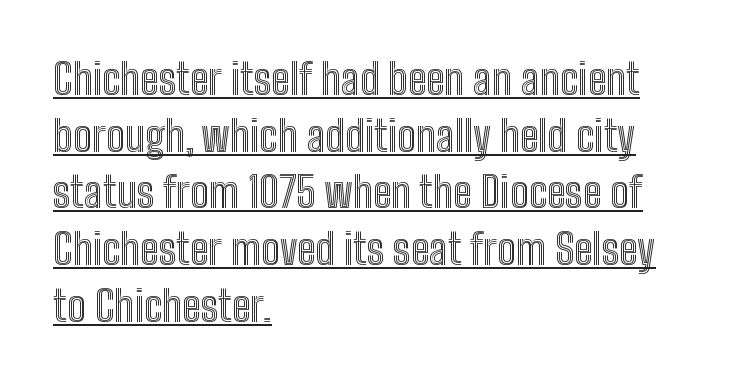
What decoration does the sample have? An underline. Tracking here is standard; glyphs follow each other at the usual distance. Looks like regular typesetting: each glyph gets only the width it needs. Alignment: flush left. Posture: upright roman.
